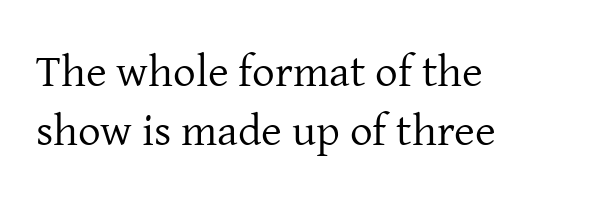
{"serif": "yes", "italic": "no", "bold": "no", "weight": "regular", "width": "normal", "stroke_contrast": "low", "x_height": "medium", "monospaced": "no", "underline": "no", "align": "left", "line_spacing": "normal", "line_spacing_ratio": 1.32, "letter_spacing": "normal", "letter_spacing_em": 0.0, "glyph_px": 45}
